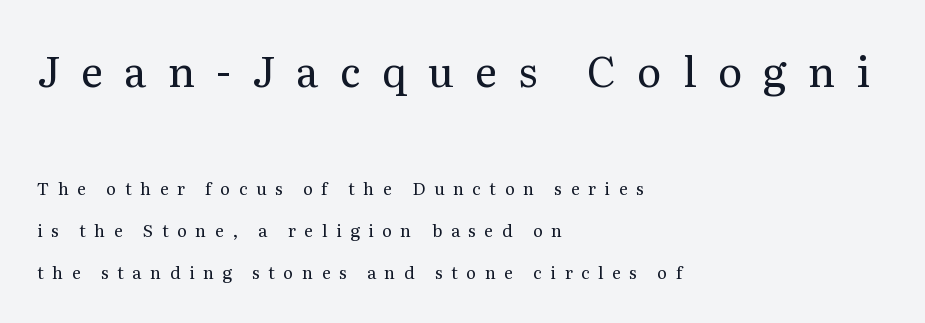
The image shows 42 px regular-weight serif type, upright; set left-aligned, loose line spacing (2.47x), unusually wide letter spacing (+0.5 em), not underlined; the first (top) block is 2.47x larger; medium stroke contrast and a medium x-height.
